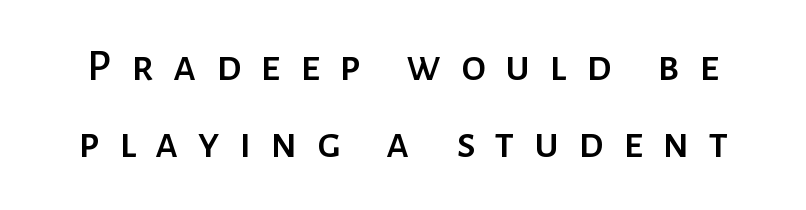
The lettering stays uniformly vertical, giving the passage a roman look. Inter-character spacing is expanded well beyond the font's built-in metrics. The characters display no serif detailing; their extremities are plain. The passage shown is typed in a proportional face where columns would drift. Words float on clear page, feet unadorned.
